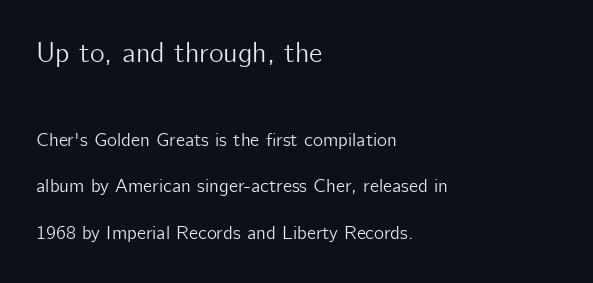
The image shows 28 px sans-serif type, upright; set left-aligned, loose line spacing (2.47x), normal letter spacing, not underlined; the first (top) block is 1.47x larger; low stroke contrast and a medium x-height.
